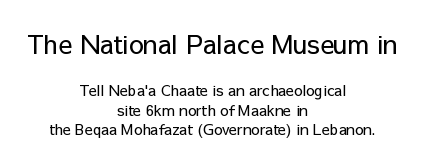
{"italic": "no", "bold": "no", "underline": "no", "align": "center", "line_spacing": "normal", "line_spacing_ratio": 1.29, "letter_spacing": "normal", "letter_spacing_em": 0.0, "larger_block": "first", "size_ratio": 1.73, "glyph_px": 26}
